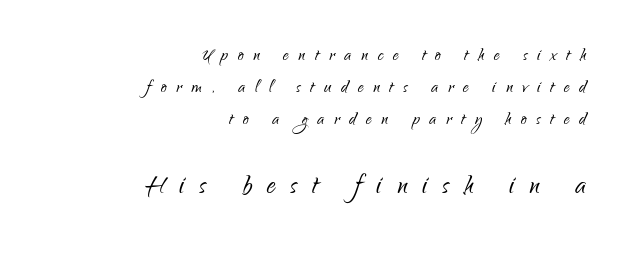
{"serif": "no", "bold": "no", "weight": "light", "width": "condensed", "stroke_contrast": "low", "x_height": "small", "monospaced": "no", "underline": "no", "align": "right", "line_spacing": "normal", "line_spacing_ratio": 1.39, "letter_spacing": "wide", "letter_spacing_em": 0.42, "larger_block": "second", "size_ratio": 1.52, "glyph_px": 35}
